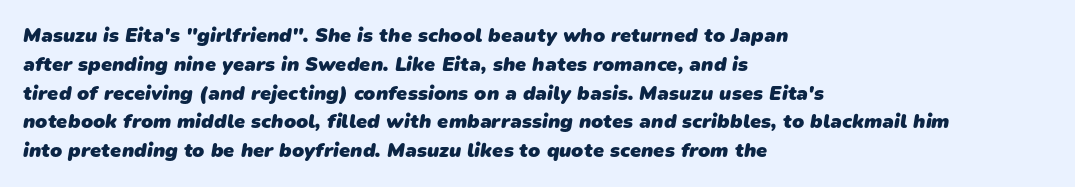
{"bold": "yes", "underline": "no", "align": "left", "line_spacing": "normal", "line_spacing_ratio": 1.44, "letter_spacing": "normal", "letter_spacing_em": 0.0, "glyph_px": 20}
